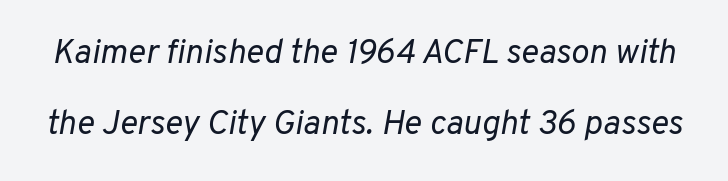
{"italic": "yes", "lean": "right", "slant_degrees": 10, "bold": "no", "weight": "regular", "width": "normal", "stroke_contrast": "low", "x_height": "medium", "monospaced": "no", "underline": "no", "line_spacing": "loose", "line_spacing_ratio": 2.1, "letter_spacing": "normal", "letter_spacing_em": 0.0, "glyph_px": 34}
